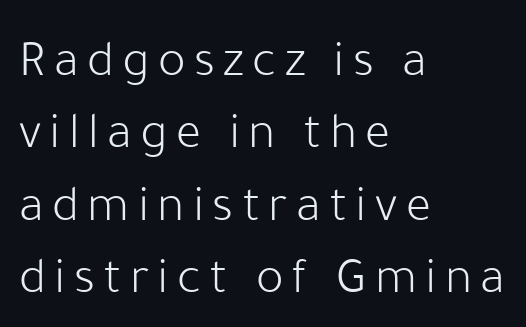
Visually the block forms a straight wall on the left and a jagged coastline on the right. Successive baselines arrive at the customary interval. Does the type have serifs? No, each stem ends abruptly. Stems here are at most as thick as an everyday book face. Do the characters align in a grid? No, the font is proportional.
